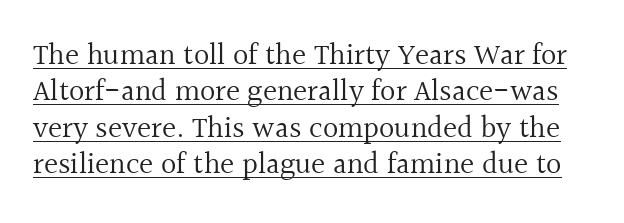
The image shows 30 px regular-weight serif type, upright; set line spacing 1.21x, normal letter spacing, underlined; a medium x-height.
